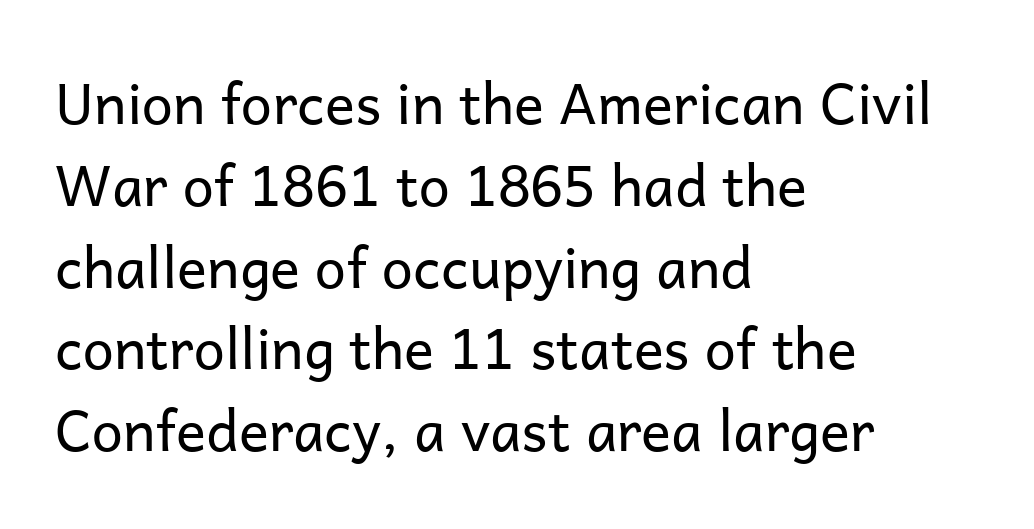
{"serif": "no", "italic": "no", "bold": "no", "weight": "regular", "width": "normal", "stroke_contrast": "low", "x_height": "medium", "monospaced": "no", "underline": "no", "align": "left", "line_spacing": "normal", "line_spacing_ratio": 1.46, "letter_spacing": "normal", "letter_spacing_em": 0.0, "glyph_px": 56}
